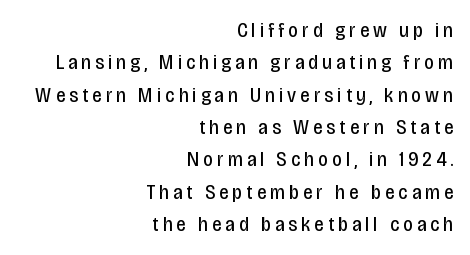
In terms of posture, this sample is upright. Line spacing here is normal. Casual observation: everything's shoved over to the right. Glance below the letters and you will spot only blank space. Compared with typical body copy, the letter spacing here is much looser. Bold? No — there's no thickening of the strokes.
